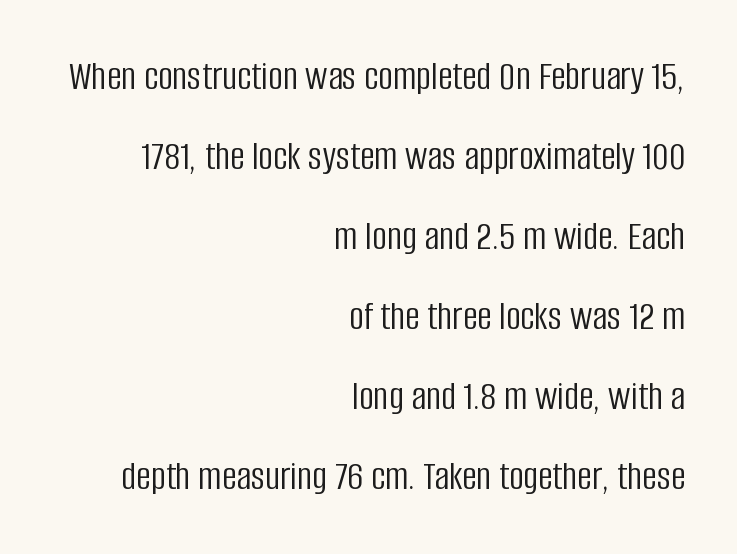
The paragraph has a hard right edge and a soft left edge. A typesetter would mark this as roman, not italic. These lines are rendered in a variable-pitch font. A typesetter would call this zero additional tracking.
